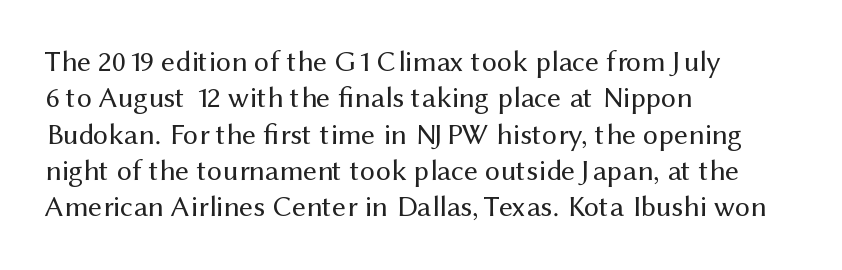
The image shows 30 px regular-weight sans-serif type, upright; set left-aligned, line spacing 1.21x, normal letter spacing, not underlined; medium stroke contrast and a medium x-height.
